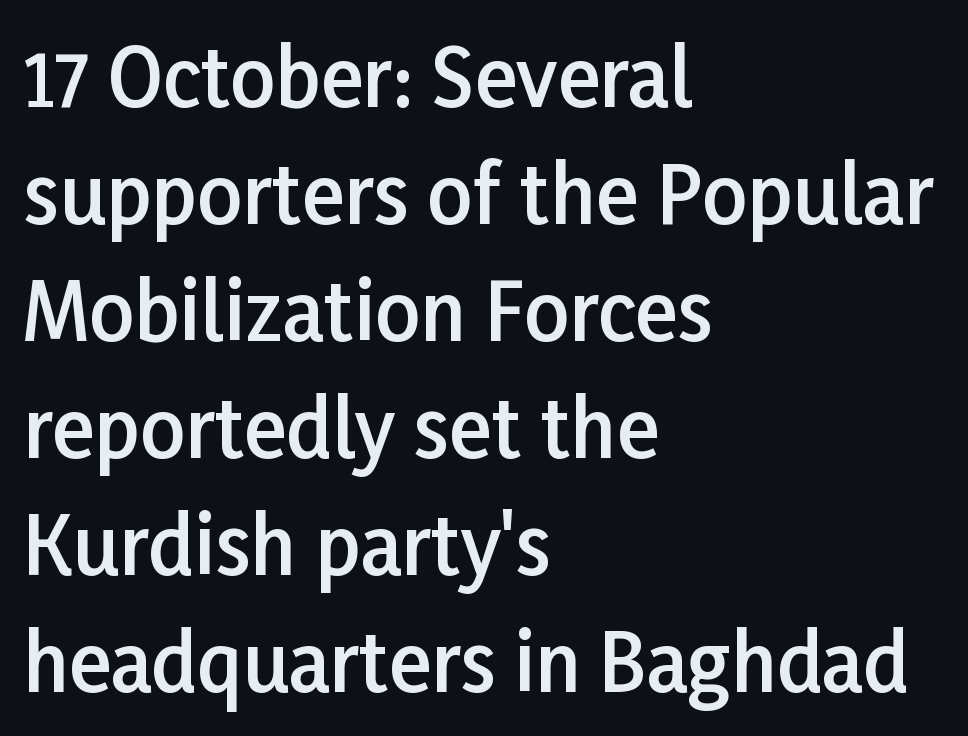
Plain, unruled lines of type. Does extra space separate the letters? No, they use regular spacing. Stroke thickness is moderately raised; the sample reads as semibold. Proportional: the letters do not fall into vertical columns. In terms of letterform style, serifs are entirely absent. A typesetter would mark this as roman, not italic.
